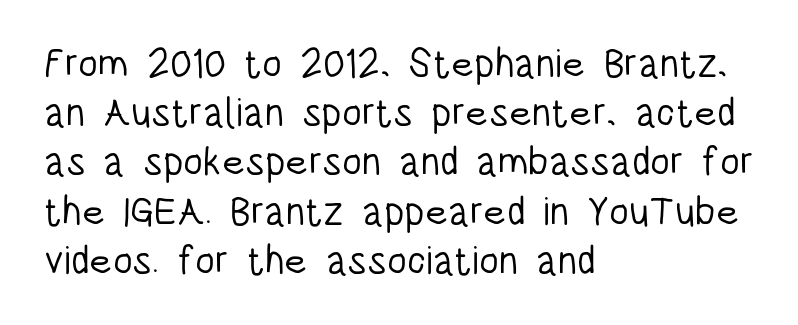
Q: Is the text bold? A: No.
Q: Is the text italic (slanted)? A: No, it is upright.
Q: Is the typeface a serif or a sans-serif typeface? A: Sans-serif.
Q: Is the text underlined? A: No.
Q: How is the paragraph aligned? A: Left-aligned.
Q: Is the spacing between letters normal or unusually wide? A: Normal.
Q: Width (condensed, normal, or wide)? A: Condensed.
Q: Stroke contrast? A: Low.
Q: x-height? A: Large.
Q: Monospaced? A: No.
